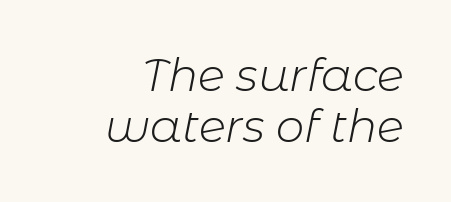
Casual observation: everything's shoved over to the right. One glance says dense: line gaps are narrower than usual. It's the slanting kind of type. The passage shown is typed in a proportional face where columns would drift. These glyphs show unthickened strokes, regular width or finer. The baseline area is clear.
